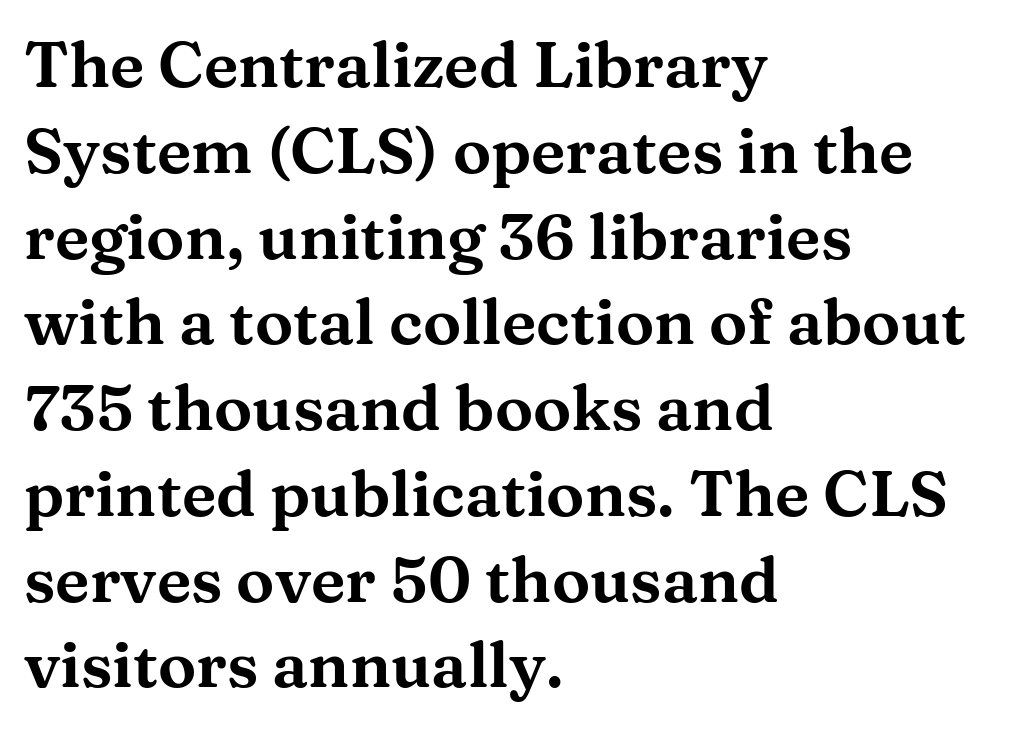
This sample uses plain, unmodified letter spacing. Nobody drew a line under any word here. Is there much room between lines? A standard amount, neither cramped nor airy. The text block is weighted toward the left margin, trailing off unevenly rightward.
